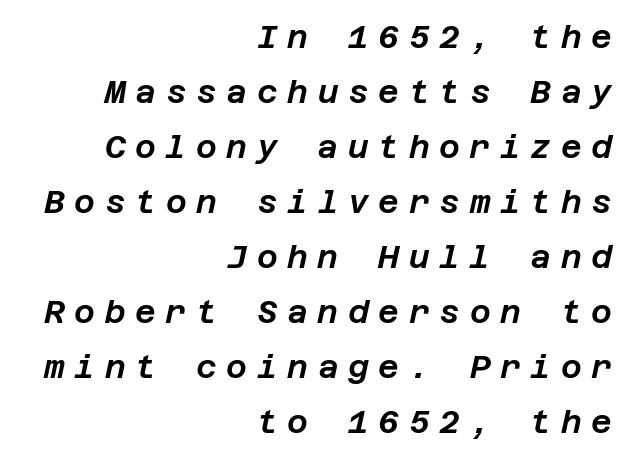
The image shows 32 px text type, italic (leaning right); set right-aligned, line spacing 1.72x, unusually wide letter spacing (+0.3 em), not underlined; low stroke contrast and a large x-height.
